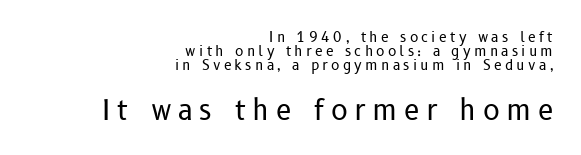
Q: Is the text bold? A: No.
Q: Is the text italic (slanted)? A: No, it is upright.
Q: Is the typeface a serif or a sans-serif typeface? A: Sans-serif.
Q: Is the text underlined? A: No.
Q: How is the paragraph aligned? A: Right-aligned.
Q: Is the spacing between letters normal or unusually wide? A: Unusually wide.
Q: Is the spacing between lines tight, normal or loose? A: Tight.
Q: Which block of text is set in a larger size, the first (top) or the second (bottom)? A: The second (bottom) one.
Q: Width (condensed, normal, or wide)? A: Normal.
Q: Stroke contrast? A: Low.
Q: x-height? A: Medium.
Q: Monospaced? A: No.
